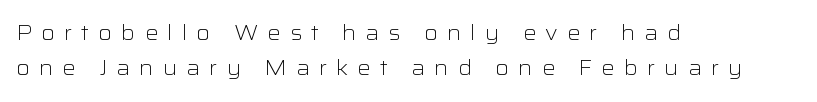
{"italic": "no", "bold": "no", "underline": "no", "align": "left", "line_spacing": "normal", "line_spacing_ratio": 1.67, "letter_spacing": "wide", "letter_spacing_em": 0.43, "glyph_px": 21}
